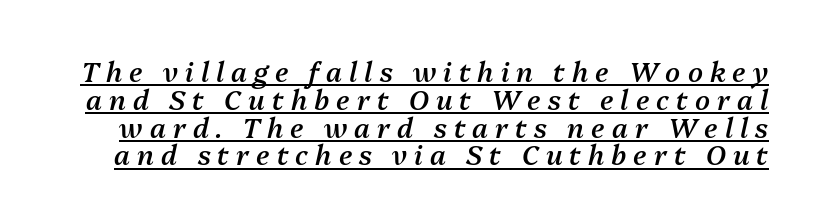
Between one letter and the next there's a generous, obvious gap. The glyphs have the mass of a demibold cut, below bold. Beneath each row of characters lies a ruled line. This is oblique type, the kind used for emphasis or titles.
